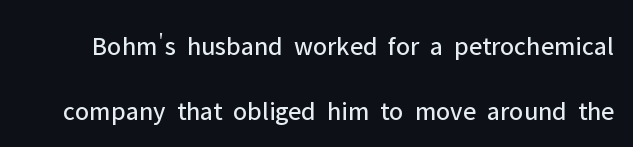
Q: Is the text bold? A: No.
Q: Is the text italic (slanted)? A: No, it is upright.
Q: Is the text underlined? A: No.
Q: Is the spacing between letters normal or unusually wide? A: Normal.
Q: Is the spacing between lines tight, normal or loose? A: Loose.
